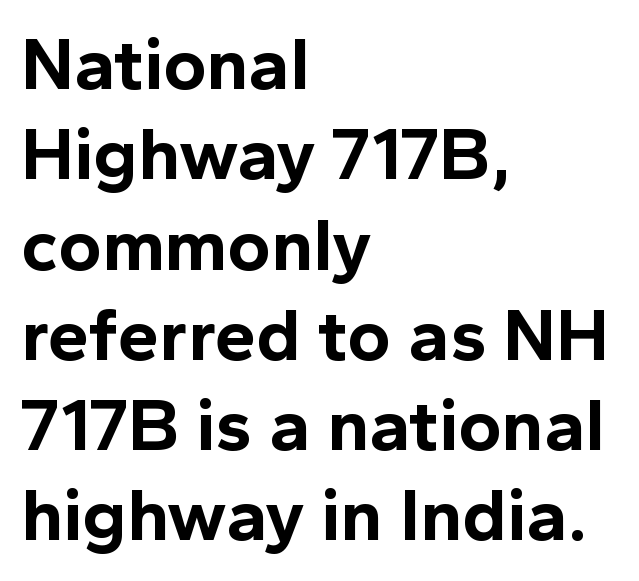
Q: Is the text bold? A: Yes.
Q: Is the text italic (slanted)? A: No, it is upright.
Q: Is the typeface a serif or a sans-serif typeface? A: Sans-serif.
Q: Is the text underlined? A: No.
Q: How is the paragraph aligned? A: Left-aligned.
Q: Is the spacing between letters normal or unusually wide? A: Normal.
Q: Width (condensed, normal, or wide)? A: Normal.
Q: x-height? A: Medium.
Q: Monospaced? A: No.
